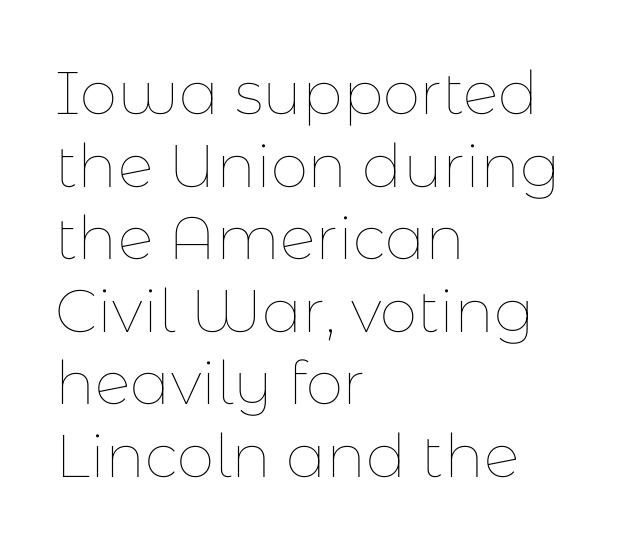
{"italic": "no", "bold": "no", "weight": "thin", "width": "normal", "stroke_contrast": "low", "x_height": "medium", "monospaced": "no", "underline": "no", "align": "left", "line_spacing_ratio": 1.21, "letter_spacing": "normal", "letter_spacing_em": 0.0, "glyph_px": 60}
